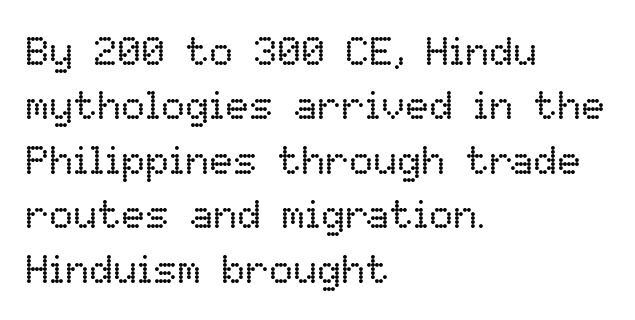
Q: Is the text bold? A: No.
Q: Is the text italic (slanted)? A: No, it is upright.
Q: Is the text underlined? A: No.
Q: How is the paragraph aligned? A: Left-aligned.
Q: Is the spacing between letters normal or unusually wide? A: Normal.
Q: Is the spacing between lines tight, normal or loose? A: Normal.
Q: Width (condensed, normal, or wide)? A: Normal.
Q: Stroke contrast? A: Low.
Q: x-height? A: Medium.
Q: Monospaced? A: No.
